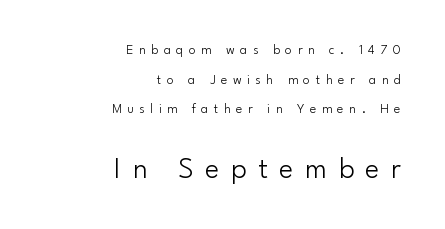
Q: Is the text bold? A: No.
Q: Is the text italic (slanted)? A: No, it is upright.
Q: Is the typeface a serif or a sans-serif typeface? A: Sans-serif.
Q: Is the text underlined? A: No.
Q: How is the paragraph aligned? A: Right-aligned.
Q: Is the spacing between letters normal or unusually wide? A: Unusually wide.
Q: Is the spacing between lines tight, normal or loose? A: Loose.
Q: Which block of text is set in a larger size, the first (top) or the second (bottom)? A: The second (bottom) one.
Q: Width (condensed, normal, or wide)? A: Normal.
Q: Stroke contrast? A: Low.
Q: x-height? A: Small.
Q: Monospaced? A: No.
